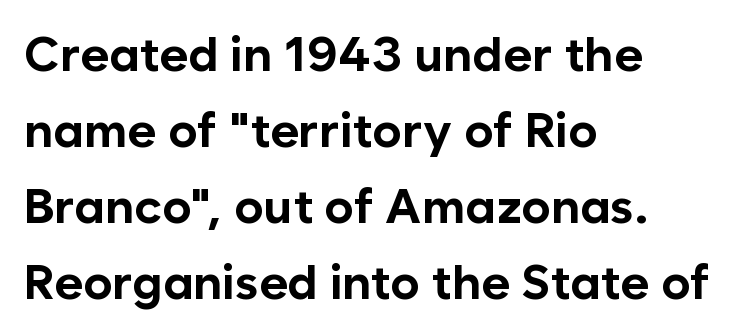
The image shows 49 px bold sans-serif type, upright; set left-aligned, normal line spacing (1.55x), normal letter spacing, not underlined; low stroke contrast and a medium x-height.
